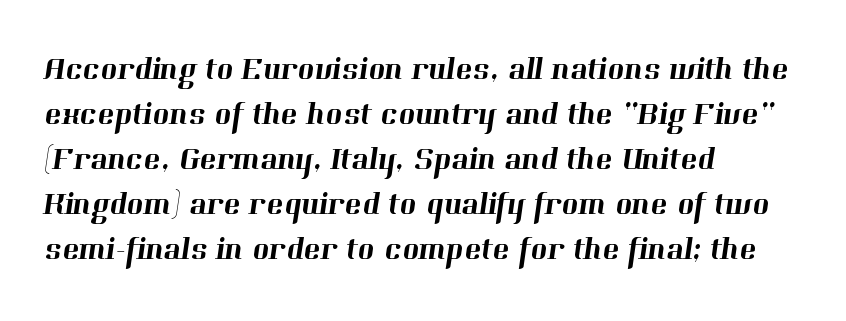
The image shows 32 px serif type; set left-aligned, normal line spacing (1.41x), normal letter spacing, not underlined; high stroke contrast and a medium x-height.
